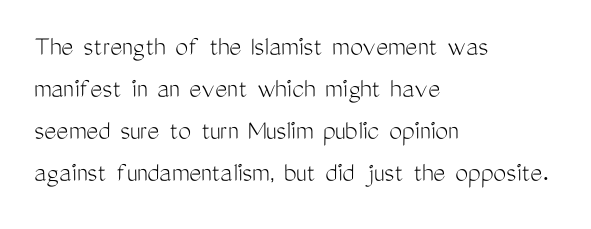
Q: Is the text bold? A: No.
Q: Is the text italic (slanted)? A: No, it is upright.
Q: Is the typeface a serif or a sans-serif typeface? A: Sans-serif.
Q: Is the text underlined? A: No.
Q: How is the paragraph aligned? A: Left-aligned.
Q: Is the spacing between letters normal or unusually wide? A: Normal.
Q: Is the spacing between lines tight, normal or loose? A: Normal.
Q: Width (condensed, normal, or wide)? A: Condensed.
Q: Stroke contrast? A: Medium.
Q: x-height? A: Medium.
Q: Monospaced? A: No.
